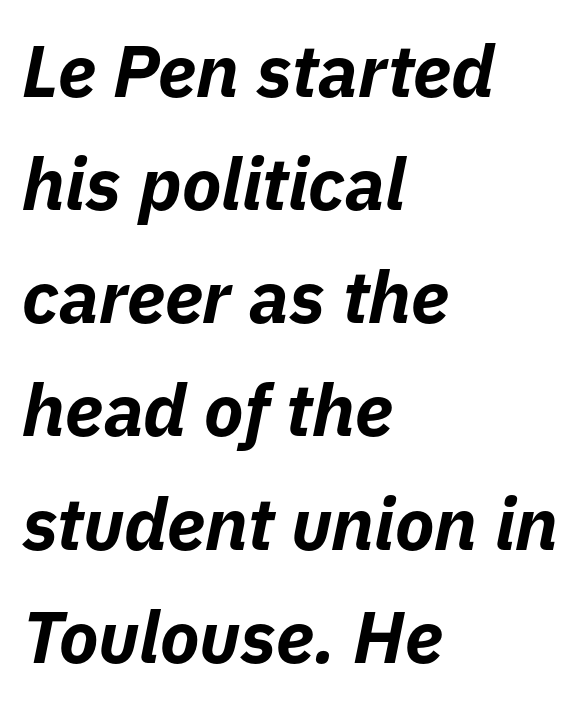
The image shows 73 px bold type, italic (leaning right); set left-aligned, normal line spacing (1.55x), normal letter spacing, not underlined; low stroke contrast and a medium x-height.
